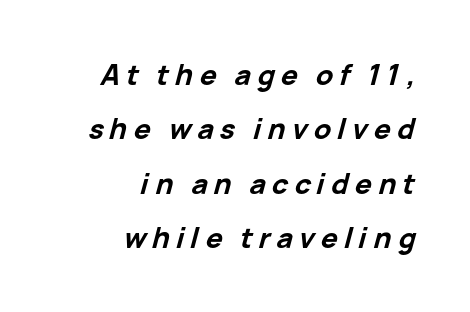
Widely set lines give the paragraph a tall, airy silhouette. Notice how thick the strokes are: this is what a full bold looks like. The typography opts for an oblique posture over an upright one. Here the designer chose a conventional face with non-uniform glyph widths.
